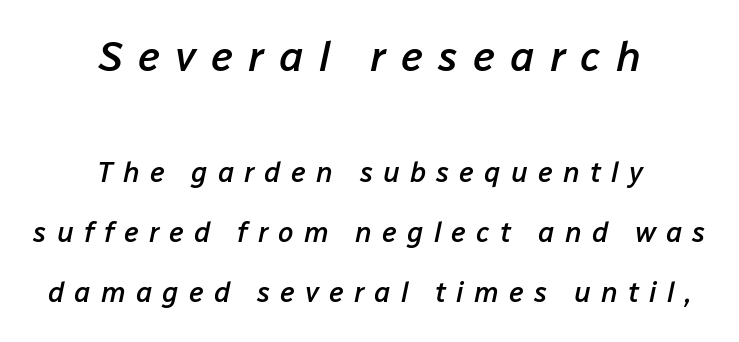
How would I describe the line gaps? Wide and relaxed. Is the type slanted? Yes — the strokes lean at a clear angle. The face used here is proportionally spaced, like ordinary book or web type. Where is the straight margin? There isn't one; the lines are centered. The passage shown is semibold, sitting just below true bold. Display-style spreading of the glyphs; the letterfit is very open.
